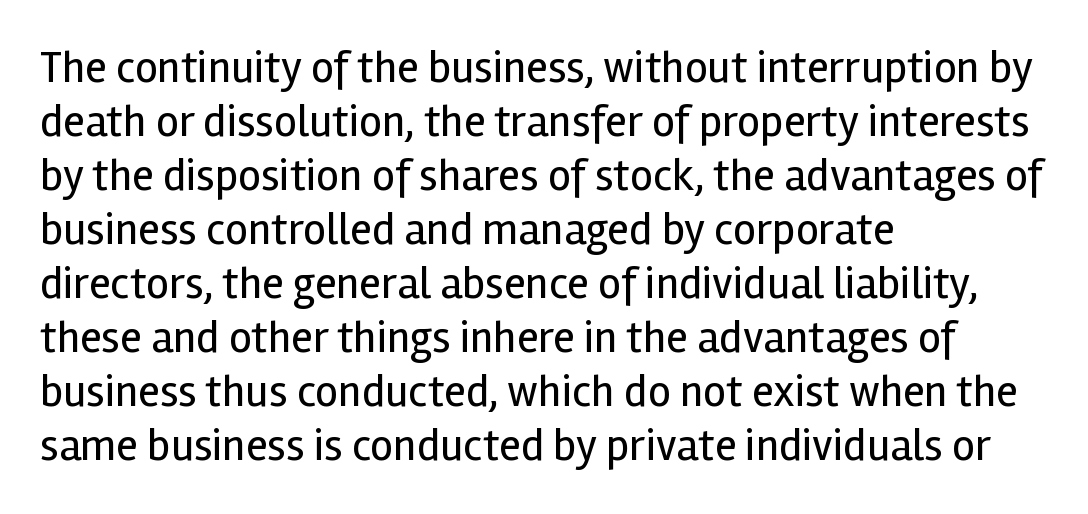
Q: Is the text bold? A: No.
Q: Is the text italic (slanted)? A: No, it is upright.
Q: Is the typeface a serif or a sans-serif typeface? A: Sans-serif.
Q: Is the text underlined? A: No.
Q: How is the paragraph aligned? A: Left-aligned.
Q: Is the spacing between letters normal or unusually wide? A: Normal.
Q: Width (condensed, normal, or wide)? A: Normal.
Q: x-height? A: Medium.
Q: Monospaced? A: No.
